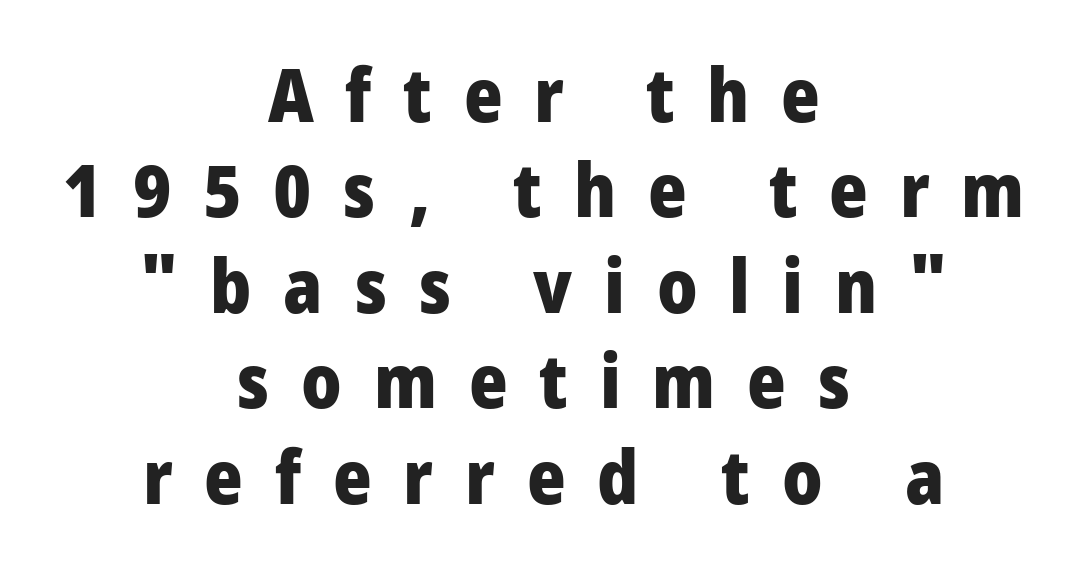
The image shows 74 px heavy, condensed sans-serif type, upright; set centered, normal line spacing (1.29x), unusually wide letter spacing (+0.43 em), not underlined; low stroke contrast and a large x-height.
